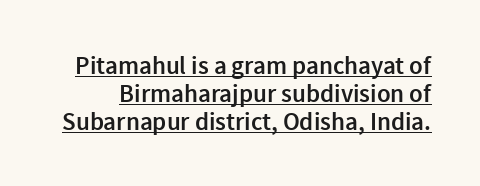
{"italic": "no", "bold": "semi", "underline": "yes", "line_spacing": "tight", "line_spacing_ratio": 1.12, "letter_spacing": "normal", "letter_spacing_em": 0.0, "glyph_px": 25}
